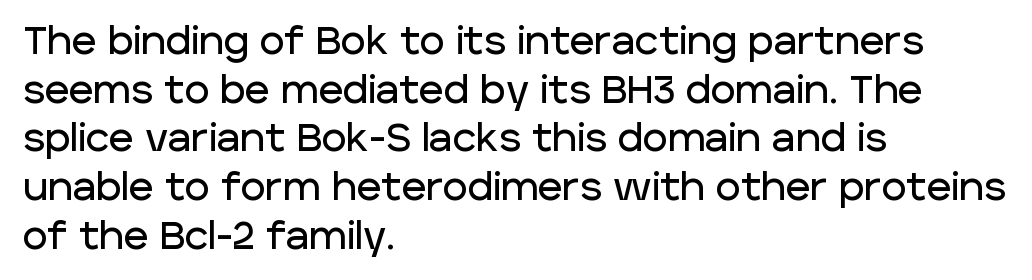
Q: Is the text italic (slanted)? A: No, it is upright.
Q: Is the typeface a serif or a sans-serif typeface? A: Sans-serif.
Q: Is the text underlined? A: No.
Q: How is the paragraph aligned? A: Left-aligned.
Q: Is the spacing between letters normal or unusually wide? A: Normal.
Q: Is the spacing between lines tight, normal or loose? A: Normal.
Q: Width (condensed, normal, or wide)? A: Normal.
Q: Stroke contrast? A: Low.
Q: x-height? A: Large.
Q: Monospaced? A: No.
